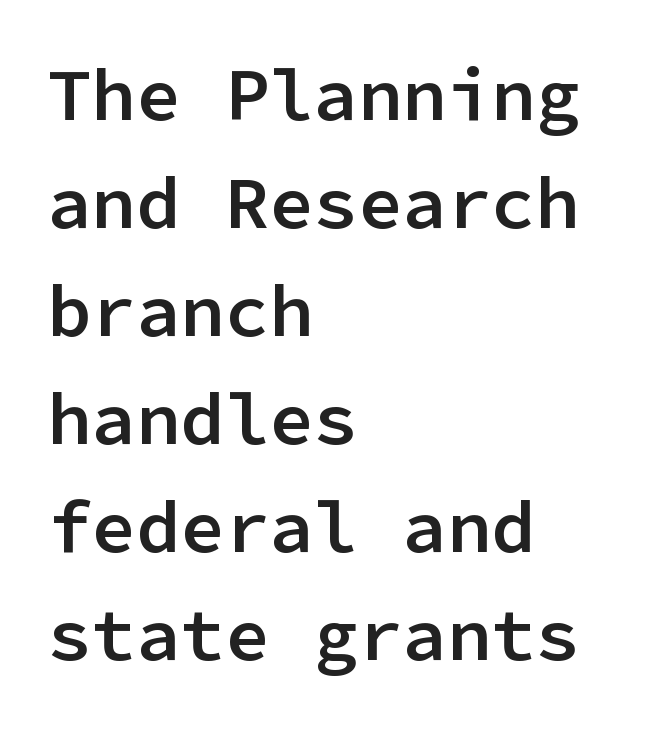
Q: Is the text bold? A: Semi-bold.
Q: Is the text italic (slanted)? A: No, it is upright.
Q: Is the typeface a serif or a sans-serif typeface? A: Sans-serif.
Q: Is the text underlined? A: No.
Q: How is the paragraph aligned? A: Left-aligned.
Q: Is the spacing between letters normal or unusually wide? A: Normal.
Q: Is the spacing between lines tight, normal or loose? A: Normal.
Q: Width (condensed, normal, or wide)? A: Normal.
Q: Stroke contrast? A: Low.
Q: x-height? A: Medium.
Q: Monospaced? A: Yes.
